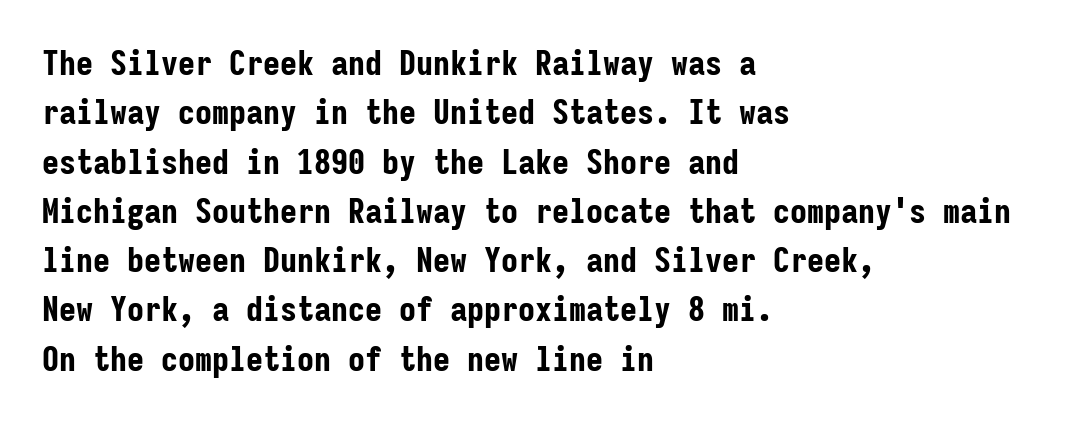
{"serif": "no", "italic": "no", "bold": "yes", "weight": "bold", "width": "condensed", "stroke_contrast": "low", "x_height": "medium", "monospaced": "yes", "underline": "no", "align": "left", "line_spacing": "normal", "line_spacing_ratio": 1.45, "letter_spacing": "normal", "letter_spacing_em": 0.0, "glyph_px": 34}
